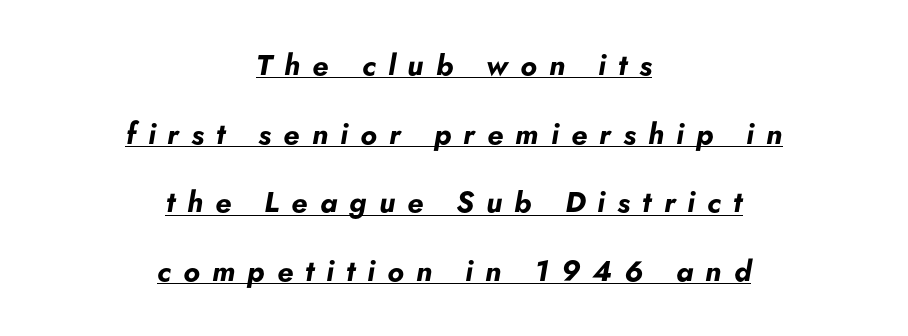
When letters slant like this, we call the style italic. Letter spacing: wide. Looks like regular typesetting: each glyph gets only the width it needs. Each line of the rendering has a horizontal stroke beneath the glyphs.
